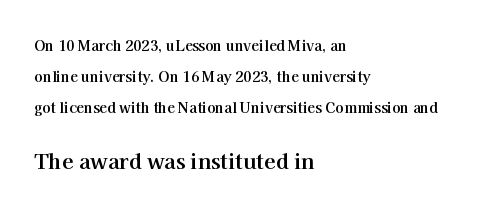
One-word summary of the alignment: left. Posture: vertical. Letters rest on an invisible, unmarked baseline. A typesetter would call this zero additional tracking. Heavy-handed strokes throughout: this text is bold. Summary of vertical rhythm: relaxed, with wide interline spacing.
